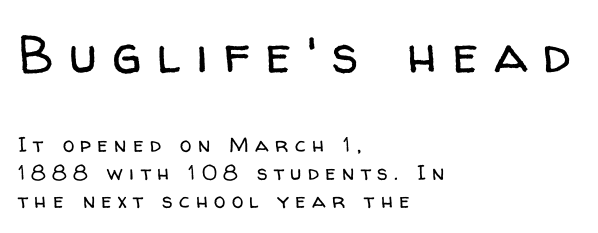
Q: Is the text bold? A: No.
Q: Is the text italic (slanted)? A: No, it is upright.
Q: Is the typeface a serif or a sans-serif typeface? A: Sans-serif.
Q: Is the text underlined? A: No.
Q: How is the paragraph aligned? A: Left-aligned.
Q: Is the spacing between letters normal or unusually wide? A: Unusually wide.
Q: Is the spacing between lines tight, normal or loose? A: Normal.
Q: Which block of text is set in a larger size, the first (top) or the second (bottom)? A: The first (top) one.
Q: Width (condensed, normal, or wide)? A: Normal.
Q: Stroke contrast? A: Low.
Q: x-height? A: Medium.
Q: Monospaced? A: No.
